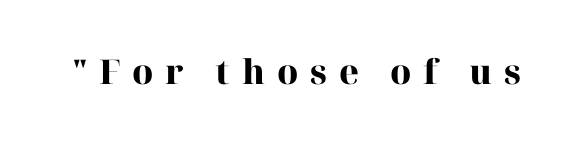
{"serif": "yes", "italic": "no", "bold": "yes", "weight": "heavy", "width": "normal", "stroke_contrast": "high", "x_height": "medium", "monospaced": "no", "underline": "no", "letter_spacing": "wide", "letter_spacing_em": 0.35, "glyph_px": 34}
